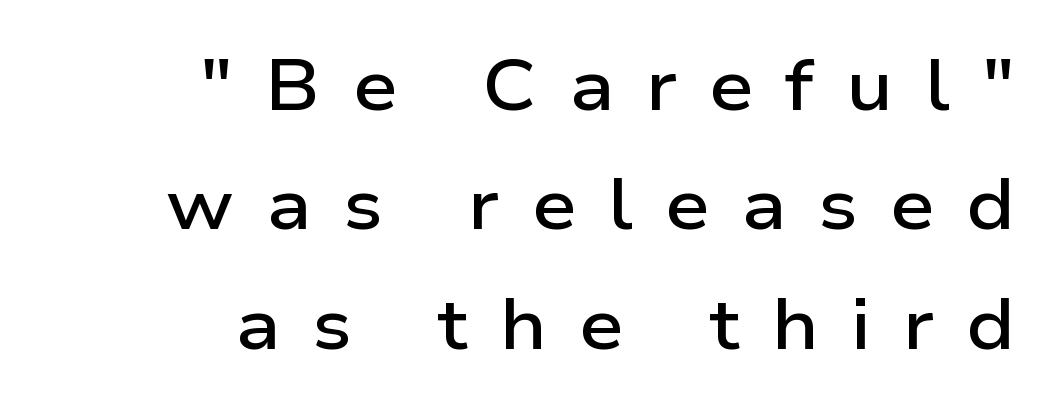
{"serif": "no", "italic": "no", "bold": "semi", "weight": "semibold", "width": "wide", "stroke_contrast": "low", "x_height": "medium", "monospaced": "no", "underline": "no", "align": "right", "line_spacing": "normal", "line_spacing_ratio": 1.68, "letter_spacing": "wide", "letter_spacing_em": 0.45, "glyph_px": 71}
